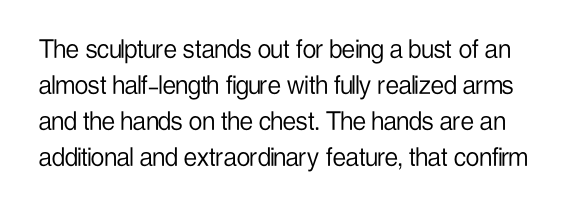
Q: Is the text bold? A: No.
Q: Is the text italic (slanted)? A: No, it is upright.
Q: Is the typeface a serif or a sans-serif typeface? A: Sans-serif.
Q: Is the text underlined? A: No.
Q: Is the spacing between letters normal or unusually wide? A: Normal.
Q: Width (condensed, normal, or wide)? A: Condensed.
Q: Stroke contrast? A: Low.
Q: x-height? A: Medium.
Q: Monospaced? A: No.
